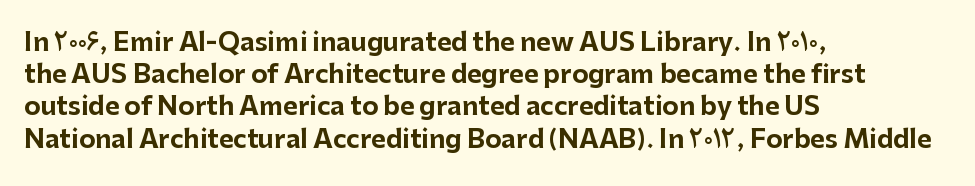
{"italic": "no", "bold": "yes", "underline": "no", "align": "left", "line_spacing": "normal", "line_spacing_ratio": 1.29, "letter_spacing": "normal", "letter_spacing_em": 0.0, "glyph_px": 25}
